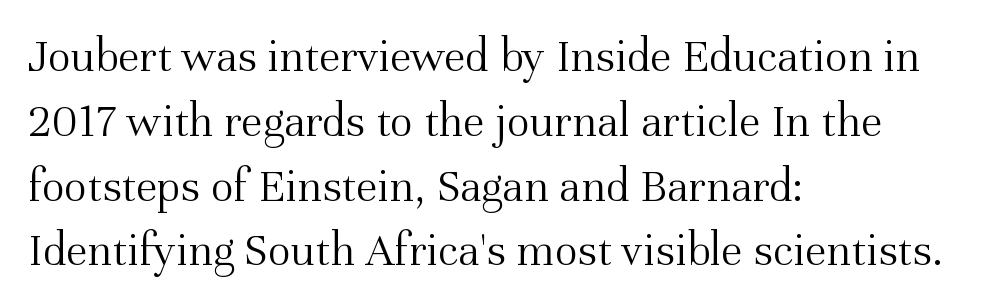
Here the glyphs are tracked normally, forming tight word shapes. Compared with a typical body face, this is equally light or lighter still. Examine the stroke ends and you'll spot serifs. The passage shown is typed in a proportional face where columns would drift. Line spacing here is normal. Quick note: not italic, upright.
